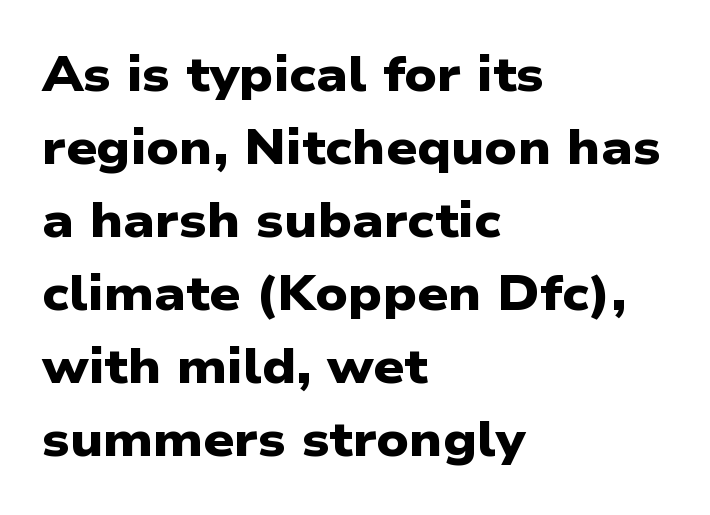
{"serif": "no", "bold": "yes", "weight": "heavy", "width": "wide", "stroke_contrast": "low", "x_height": "medium", "monospaced": "no", "underline": "no", "align": "left", "line_spacing": "normal", "line_spacing_ratio": 1.52, "letter_spacing": "normal", "letter_spacing_em": 0.0, "glyph_px": 48}
